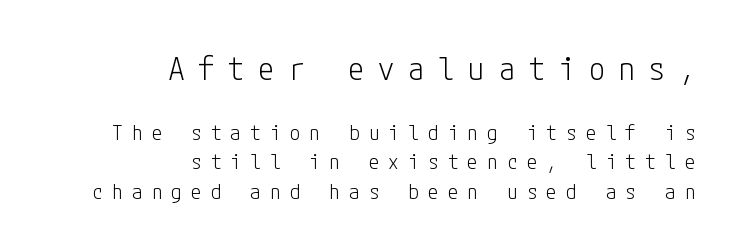
Honestly, there is no underline to notice here at all. The weight tops out at a normal text grade. The face used here appears at its bigger size in the upper chunk. Reading down the block, your eye finds every line finishing at a fixed right position. Whoever set this chose a conventional vertical rhythm.
